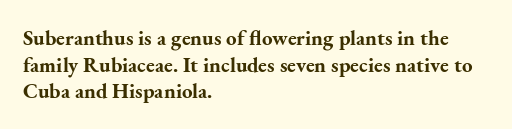
The image shows 21 px bold type, upright; set left-aligned, normal line spacing (1.27x), normal letter spacing, not underlined.
